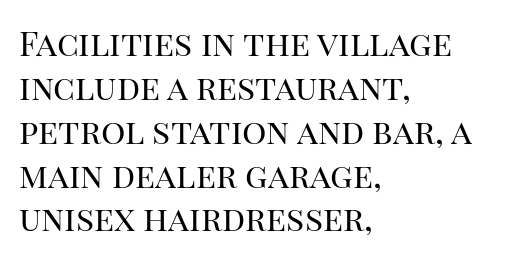
Does the type have serifs? Yes, each stem ends in a small foot. The lettering stays uniformly vertical, giving the passage a roman look. No chunkiness to these letters — they're not bold. Clear beneath every line of the passage.
